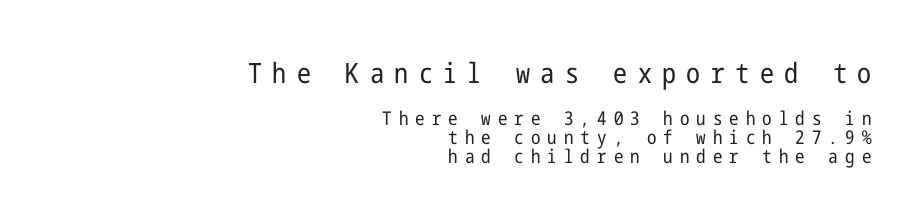
Q: Is the text bold? A: No.
Q: Is the text italic (slanted)? A: No, it is upright.
Q: Is the typeface a serif or a sans-serif typeface? A: Sans-serif.
Q: Is the text underlined? A: No.
Q: How is the paragraph aligned? A: Right-aligned.
Q: Is the spacing between letters normal or unusually wide? A: Unusually wide.
Q: Is the spacing between lines tight, normal or loose? A: Tight.
Q: Which block of text is set in a larger size, the first (top) or the second (bottom)? A: The first (top) one.
Q: Width (condensed, normal, or wide)? A: Condensed.
Q: Stroke contrast? A: Low.
Q: x-height? A: Medium.
